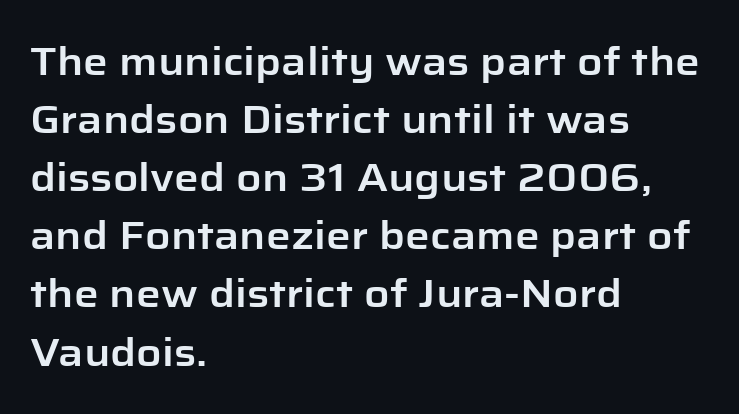
The image shows 39 px sans-serif type, upright; set left-aligned, normal line spacing (1.49x), normal letter spacing, not underlined; low stroke contrast and a medium x-height.
